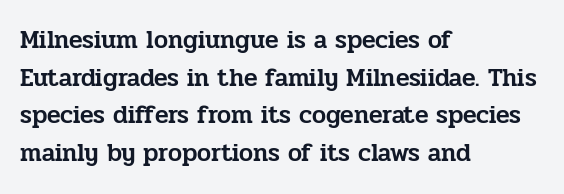
Q: Is the text italic (slanted)? A: No, it is upright.
Q: Is the text underlined? A: No.
Q: How is the paragraph aligned? A: Left-aligned.
Q: Is the spacing between letters normal or unusually wide? A: Normal.
Q: Is the spacing between lines tight, normal or loose? A: Normal.
